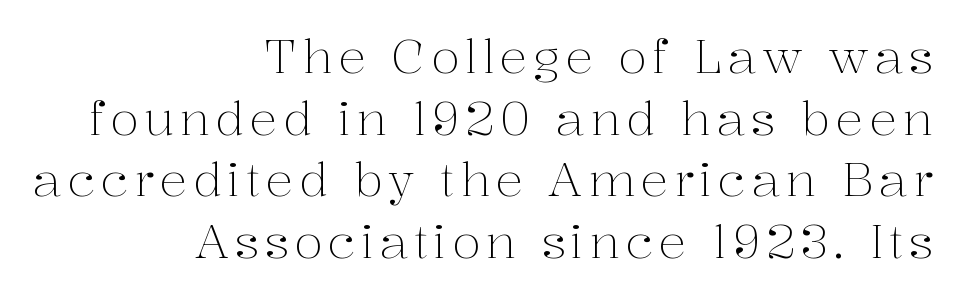
The specimen omits any rule beneath the text block's lines. Check where the strokes stop: tiny serifs finish them off. Horizontal alignment here is rightward, an uncommon choice for prose. The type sits square on the baseline with zero lean. Is this a heavy cut? Hardly; it is regular or lighter. This block has exactly the height ordinary leading produces.
